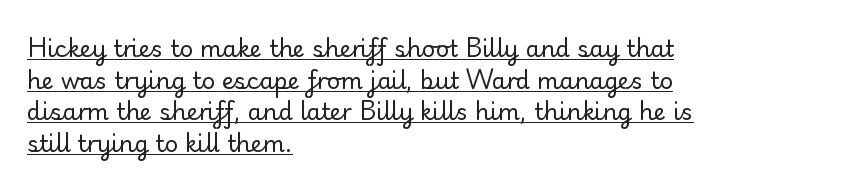
Compared with typical body copy, the letter spacing here is the same. The letterforms sit at book weight or below. If you drew a line through each stem, it would be perfectly vertical. Does a line run under the words? Yes, clearly.
